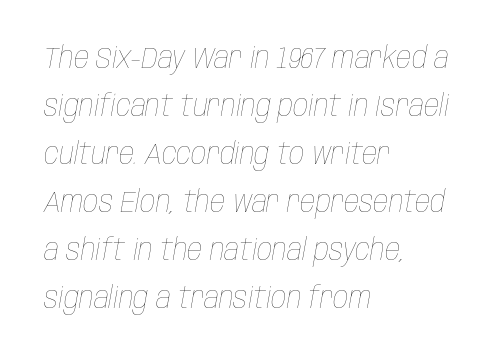
The image shows 30 px thin, condensed type, italic (leaning right); set left-aligned, normal line spacing (1.6x), normal letter spacing, not underlined; low stroke contrast and a large x-height.
